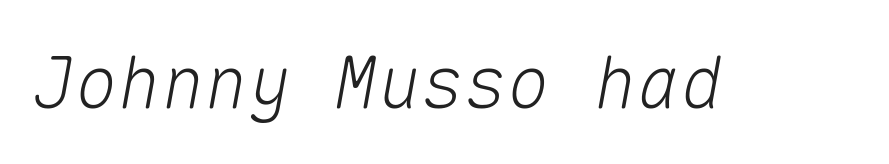
Q: Is the text italic (slanted)? A: Yes, it leans right by about 10 degrees.
Q: Is the text underlined? A: No.
Q: Is the spacing between letters normal or unusually wide? A: Normal.
Q: Width (condensed, normal, or wide)? A: Normal.
Q: Stroke contrast? A: Medium.
Q: x-height? A: Medium.
Q: Monospaced? A: Yes.
